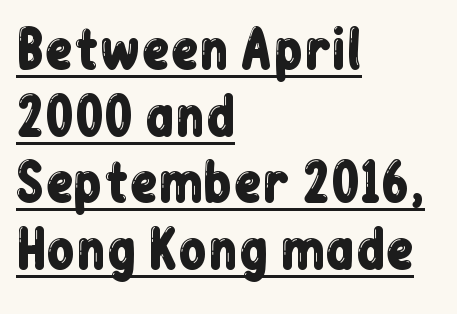
The image shows 52 px condensed sans-serif type, upright; set left-aligned, normal line spacing (1.28x), normal letter spacing, underlined; low stroke contrast and a medium x-height.
